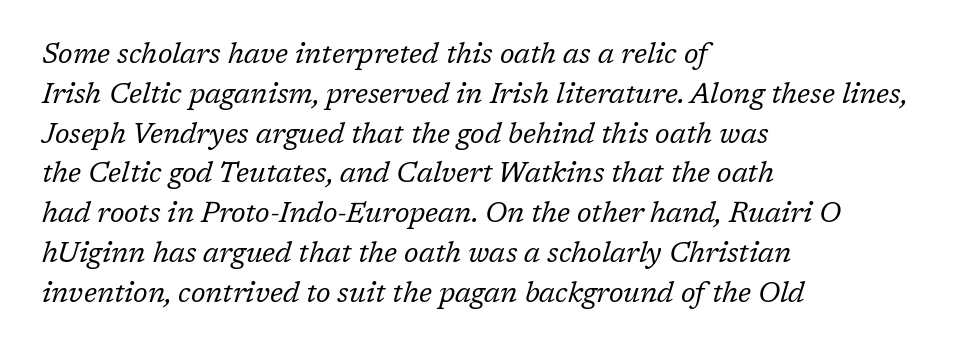
Q: Is the text bold? A: No.
Q: Is the text italic (slanted)? A: Yes, it leans right by about 17 degrees.
Q: Is the typeface a serif or a sans-serif typeface? A: Serif.
Q: Is the text underlined? A: No.
Q: How is the paragraph aligned? A: Left-aligned.
Q: Is the spacing between letters normal or unusually wide? A: Normal.
Q: Is the spacing between lines tight, normal or loose? A: Normal.
Q: Width (condensed, normal, or wide)? A: Normal.
Q: Stroke contrast? A: Low.
Q: x-height? A: Medium.
Q: Monospaced? A: No.
